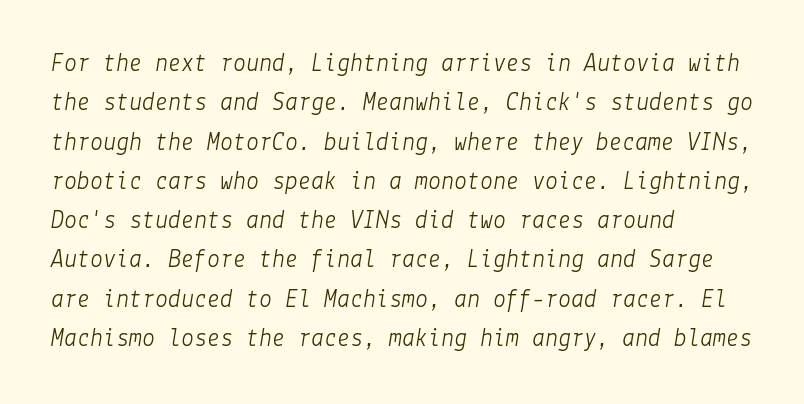
{"italic": "yes", "lean": "right", "slant_degrees": 9, "bold": "no", "underline": "no", "align": "left", "line_spacing": "normal", "line_spacing_ratio": 1.51, "letter_spacing": "normal", "letter_spacing_em": 0.0, "glyph_px": 26}
